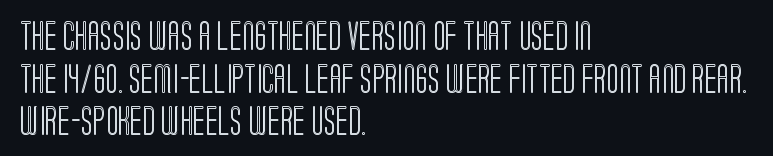
Q: Is the text italic (slanted)? A: No, it is upright.
Q: Is the text underlined? A: No.
Q: How is the paragraph aligned? A: Left-aligned.
Q: Is the spacing between letters normal or unusually wide? A: Normal.
Q: Is the spacing between lines tight, normal or loose? A: Normal.
Q: Width (condensed, normal, or wide)? A: Condensed.
Q: x-height? A: Large.
Q: Monospaced? A: No.
